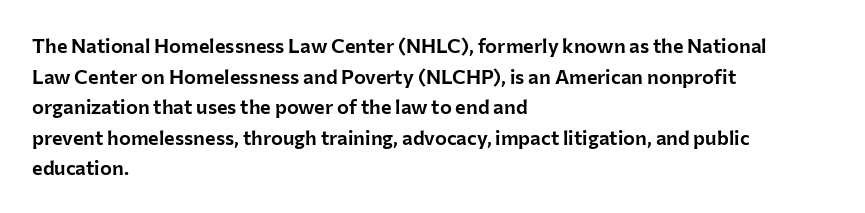
The image shows 20 px text type, upright; set left-aligned, normal line spacing (1.53x), normal letter spacing, not underlined.
